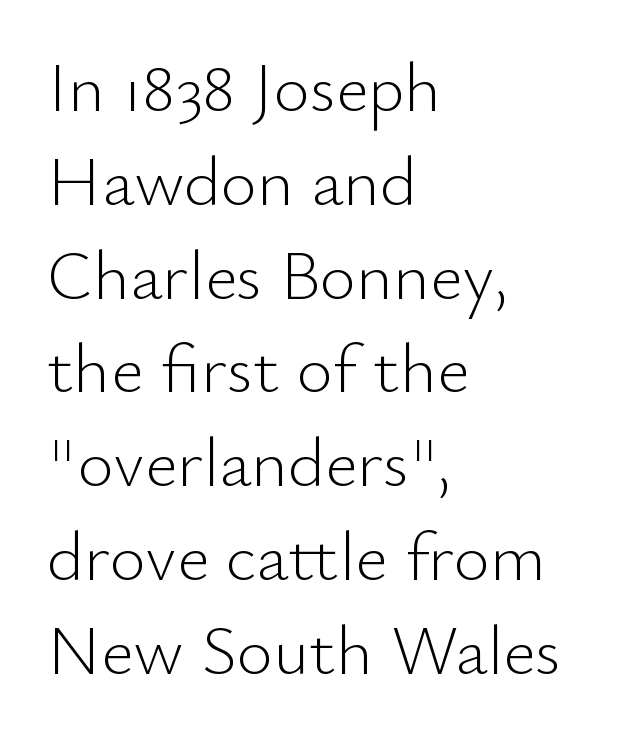
The passage shown is typed in a proportional face where columns would drift. Glyph-to-glyph distance matches everyday printed text. Beneath every word, the page is bare. You can tell from the bare stems that sans-serif type was used. Short and long lines alike share a common starting point at left. Stems and bowls with no extra thickness — not bold.
